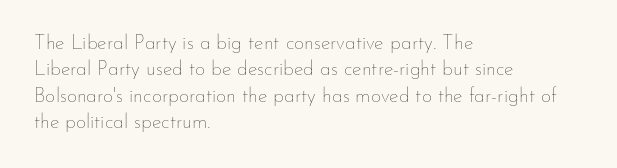
{"italic": "no", "bold": "no", "underline": "no", "align": "left", "line_spacing": "normal", "line_spacing_ratio": 1.32, "letter_spacing": "normal", "letter_spacing_em": 0.0, "glyph_px": 20}
